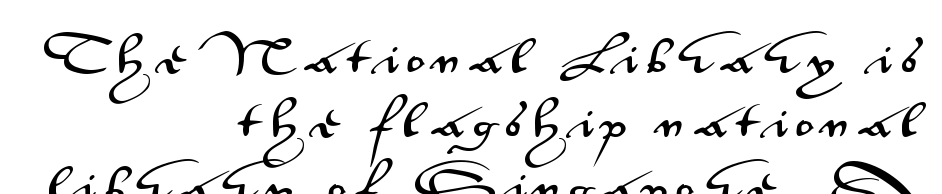
The image shows 39 px wide sans-serif type; set right-aligned, normal line spacing (1.64x), unusually wide letter spacing (+0.25 em), not underlined; medium stroke contrast and a small x-height.
